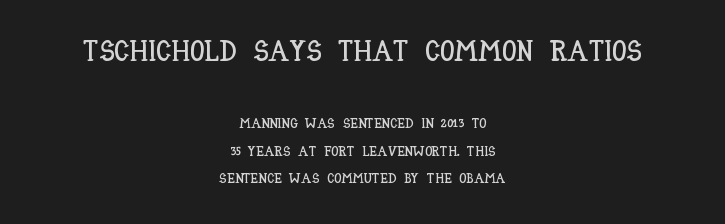
Q: Is the text italic (slanted)? A: No, it is upright.
Q: Is the text underlined? A: No.
Q: How is the paragraph aligned? A: Centered.
Q: Is the spacing between letters normal or unusually wide? A: Normal.
Q: Is the spacing between lines tight, normal or loose? A: Loose.
Q: Which block of text is set in a larger size, the first (top) or the second (bottom)? A: The first (top) one.
Q: Width (condensed, normal, or wide)? A: Condensed.
Q: Stroke contrast? A: Low.
Q: x-height? A: Large.
Q: Monospaced? A: No.
